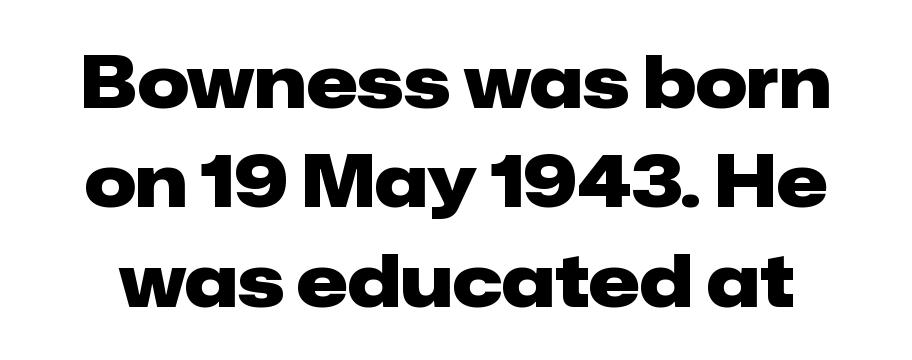
{"serif": "no", "italic": "no", "bold": "yes", "weight": "heavy", "width": "normal", "stroke_contrast": "low", "x_height": "medium", "monospaced": "no", "underline": "no", "line_spacing": "normal", "line_spacing_ratio": 1.38, "letter_spacing": "normal", "letter_spacing_em": 0.0, "glyph_px": 72}
